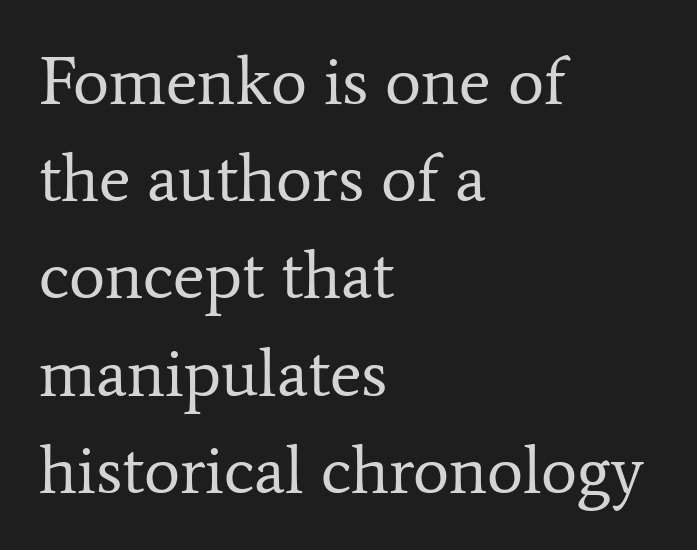
Here the designer chose a conventional face with non-uniform glyph widths. Look at the bottom of the vertical strokes: they flare into serifs here. Regular leading. The space beneath each line is pristine and unruled. The text block is weighted toward the left margin, trailing off unevenly rightward. Is the stroke heavy? The answer is a plain regular-or-lighter.
